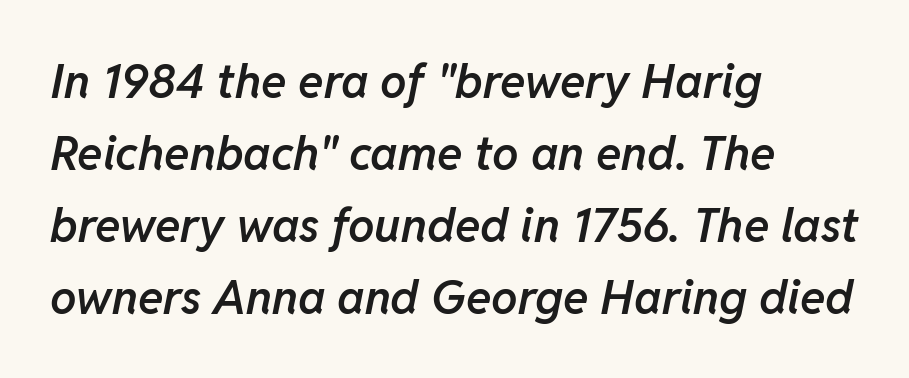
The image shows 47 px semibold type, italic (leaning right); set left-aligned, normal line spacing (1.53x), normal letter spacing, not underlined; low stroke contrast and a medium x-height.
